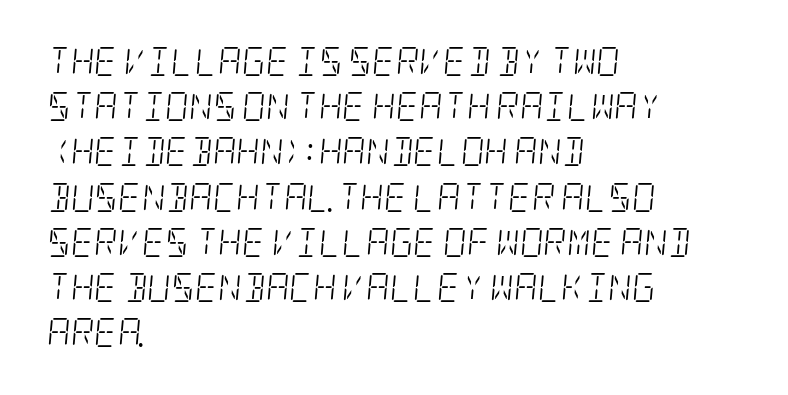
The image shows 29 px light, condensed serif type, italic (leaning right); set left-aligned, normal line spacing (1.56x), normal letter spacing, not underlined; low stroke contrast and a large x-height.
